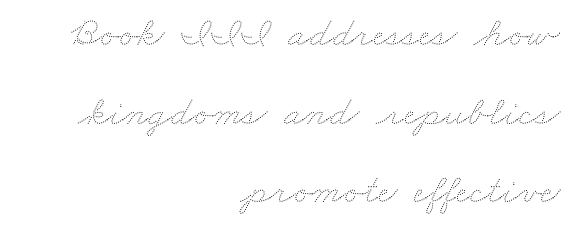
The text block is weighted toward the right margin, trailing off unevenly leftward. The letterforms sit shoulder to shoulder at normal distance. The glyphs are unaccompanied by any horizontal stroke below them. Note the varied advance widths — an 'i' is clearly narrower than an 'm'.
